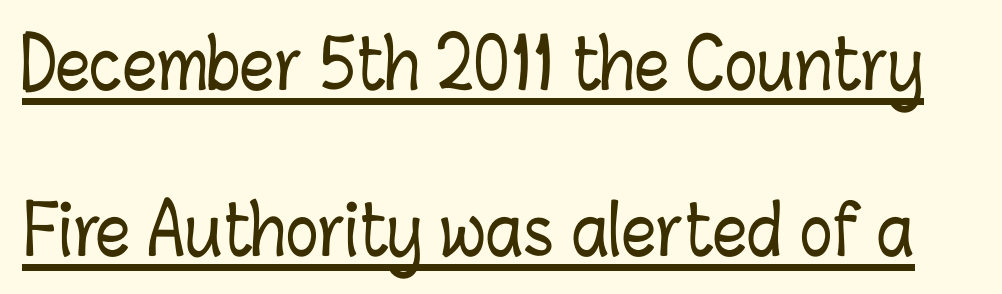
Q: Is the text italic (slanted)? A: No, it is upright.
Q: Is the text underlined? A: Yes.
Q: Is the spacing between letters normal or unusually wide? A: Normal.
Q: Is the spacing between lines tight, normal or loose? A: Loose.
Q: Width (condensed, normal, or wide)? A: Condensed.
Q: Stroke contrast? A: Low.
Q: x-height? A: Medium.
Q: Monospaced? A: No.
